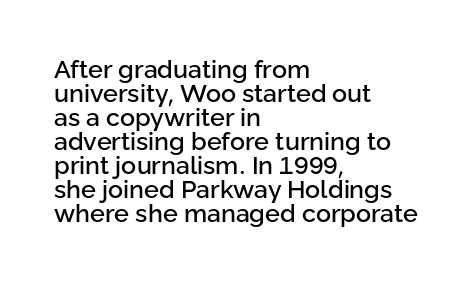
Q: Is the text italic (slanted)? A: No, it is upright.
Q: Is the text underlined? A: No.
Q: How is the paragraph aligned? A: Left-aligned.
Q: Is the spacing between letters normal or unusually wide? A: Normal.
Q: Is the spacing between lines tight, normal or loose? A: Tight.
